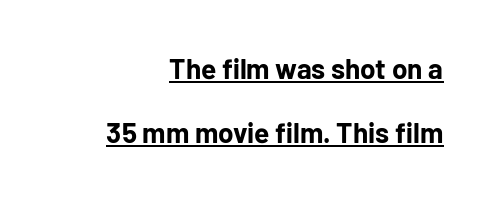
Q: Is the text bold? A: Yes.
Q: Is the text italic (slanted)? A: No, it is upright.
Q: Is the typeface a serif or a sans-serif typeface? A: Sans-serif.
Q: Is the text underlined? A: Yes.
Q: Is the spacing between letters normal or unusually wide? A: Normal.
Q: Is the spacing between lines tight, normal or loose? A: Loose.
Q: Width (condensed, normal, or wide)? A: Normal.
Q: Stroke contrast? A: Low.
Q: x-height? A: Medium.
Q: Monospaced? A: No.
